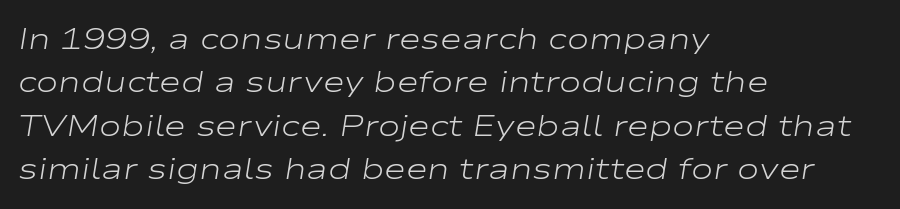
Yep, that's italic — everything's leaning. The passage shown is typed in a proportional face where columns would drift. Layout note: lines flush left. Does the leading feel generous? No, just average. This reads as an unemphasized weight, regular at the heaviest.
